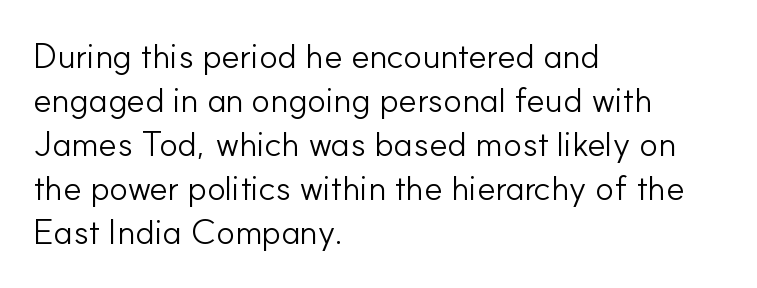
Tall strokes in this sample are plumb rather than angled. The characters are drawn with everyday or finer stroke widths. You can tell from the bare stems that sans-serif type was used. Underline: absent. These lines are rendered in a variable-pitch font. Leading matches the norm, producing a regular column.
